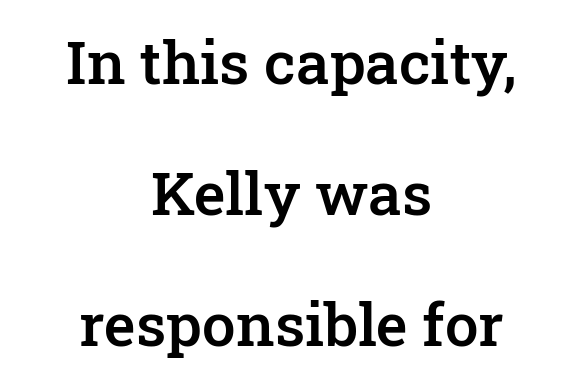
The image shows 60 px semibold serif type, upright; set centered, loose line spacing (2.18x), normal letter spacing, not underlined; low stroke contrast and a medium x-height.
